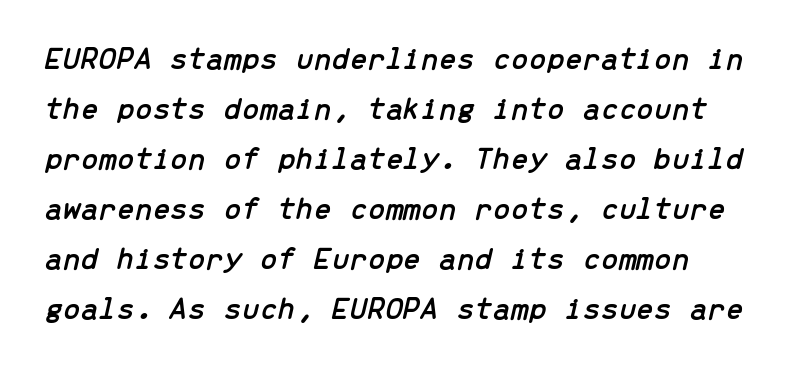
What's the leading like? Ordinary, nothing unusual. Looks like terminal output: every glyph gets an equal slot. This sample uses plain, unmodified letter spacing. Honestly, there is no underline to notice here at all.
